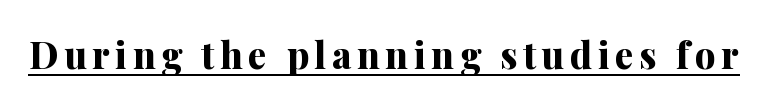
The image shows 37 px bold serif type, upright; set underlined; medium stroke contrast and a medium x-height.
